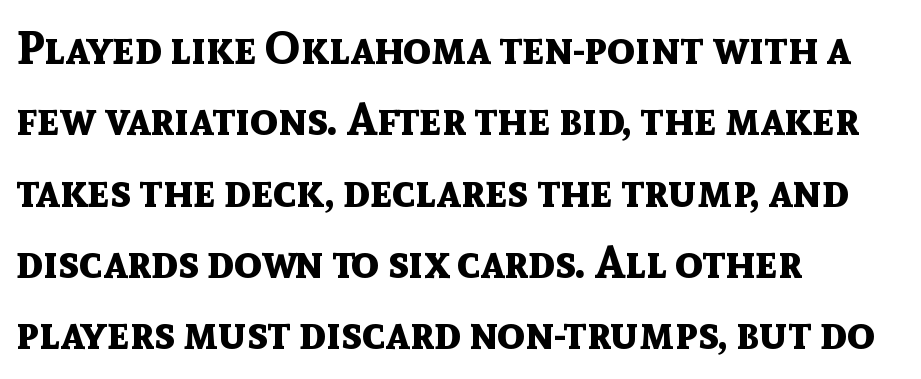
{"serif": "no", "italic": "no", "bold": "yes", "weight": "bold", "width": "normal", "x_height": "medium", "monospaced": "no", "underline": "no", "align": "left", "line_spacing": "normal", "line_spacing_ratio": 1.55, "letter_spacing": "normal", "letter_spacing_em": 0.0, "glyph_px": 46}
